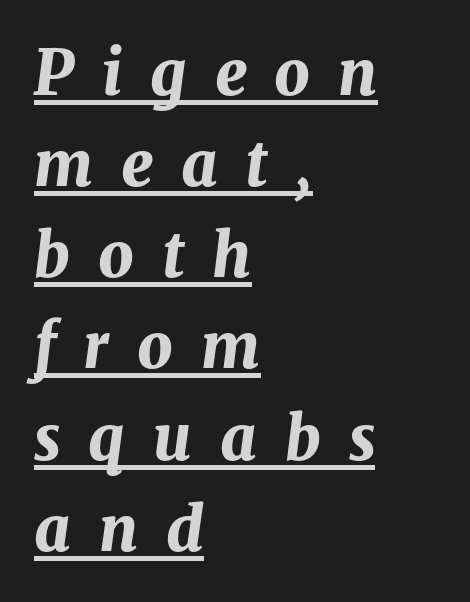
Q: Is the text bold? A: Yes.
Q: Is the text italic (slanted)? A: Yes, it leans right by about 8 degrees.
Q: Is the text underlined? A: Yes.
Q: How is the paragraph aligned? A: Left-aligned.
Q: Is the spacing between letters normal or unusually wide? A: Unusually wide.
Q: Is the spacing between lines tight, normal or loose? A: Normal.
Q: Width (condensed, normal, or wide)? A: Normal.
Q: Stroke contrast? A: Medium.
Q: x-height? A: Medium.
Q: Monospaced? A: No.
